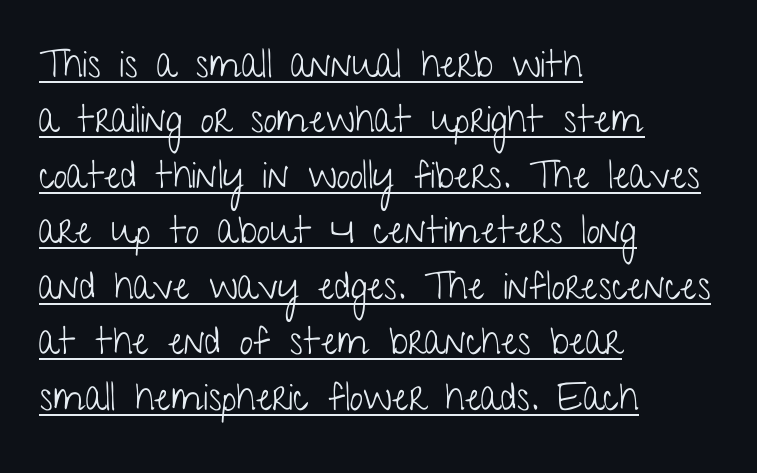
{"serif": "no", "italic": "no", "bold": "no", "weight": "light", "width": "condensed", "stroke_contrast": "low", "x_height": "medium", "monospaced": "no", "underline": "yes", "align": "left", "line_spacing": "normal", "line_spacing_ratio": 1.46, "letter_spacing": "normal", "letter_spacing_em": 0.0, "glyph_px": 38}
